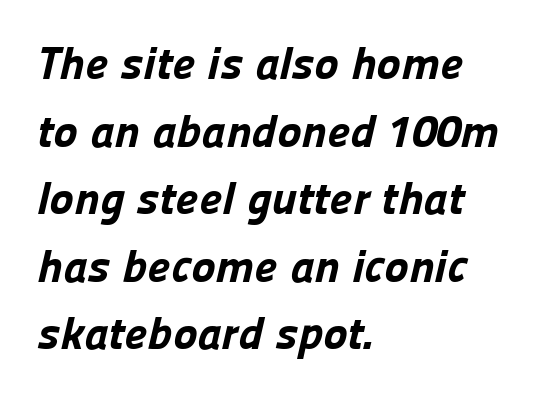
Q: Is the text bold? A: Yes.
Q: Is the typeface a serif or a sans-serif typeface? A: Sans-serif.
Q: Is the text underlined? A: No.
Q: How is the paragraph aligned? A: Left-aligned.
Q: Is the spacing between letters normal or unusually wide? A: Normal.
Q: Is the spacing between lines tight, normal or loose? A: Normal.
Q: Width (condensed, normal, or wide)? A: Normal.
Q: Stroke contrast? A: Low.
Q: x-height? A: Medium.
Q: Monospaced? A: No.
